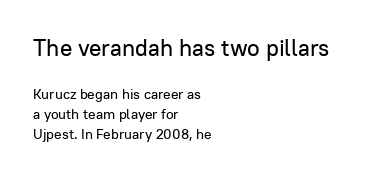
Q: Is the text italic (slanted)? A: No, it is upright.
Q: Is the text underlined? A: No.
Q: How is the paragraph aligned? A: Left-aligned.
Q: Is the spacing between letters normal or unusually wide? A: Normal.
Q: Is the spacing between lines tight, normal or loose? A: Normal.
Q: Which block of text is set in a larger size, the first (top) or the second (bottom)? A: The first (top) one.
